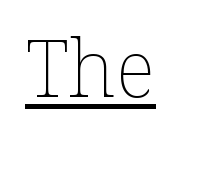
The image shows 79 px thin type, upright; set normal letter spacing, underlined; low stroke contrast and a medium x-height.
